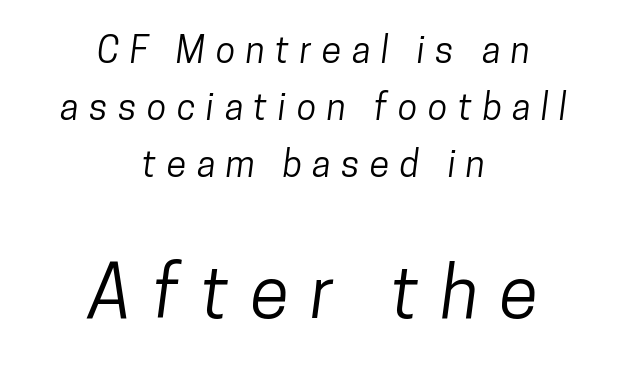
{"serif": "no", "width": "condensed", "stroke_contrast": "low", "x_height": "medium", "monospaced": "no", "underline": "no", "align": "center", "line_spacing": "normal", "line_spacing_ratio": 1.58, "letter_spacing": "wide", "letter_spacing_em": 0.29, "larger_block": "second", "size_ratio": 2.0, "glyph_px": 72}
